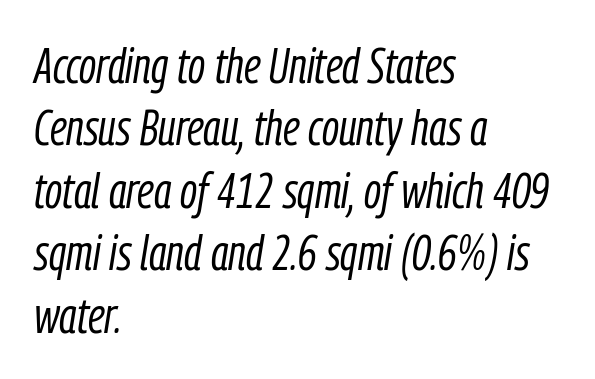
{"italic": "yes", "lean": "right", "slant_degrees": 9, "bold": "no", "weight": "light", "width": "condensed", "stroke_contrast": "low", "x_height": "medium", "monospaced": "no", "underline": "no", "align": "left", "line_spacing": "normal", "line_spacing_ratio": 1.25, "letter_spacing": "normal", "letter_spacing_em": 0.0, "glyph_px": 50}
